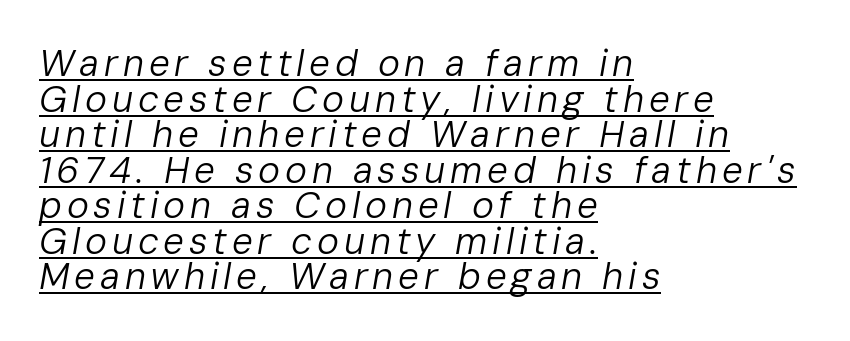
The face used here is proportionally spaced, like ordinary book or web type. Each line starts at the same left margin while the right side varies. An italicized treatment has been applied to the whole sample. Honestly, the underline is the first thing you notice here. These lines huddle together more closely than default settings would place them. A light-to-regular cut is what we see here.
